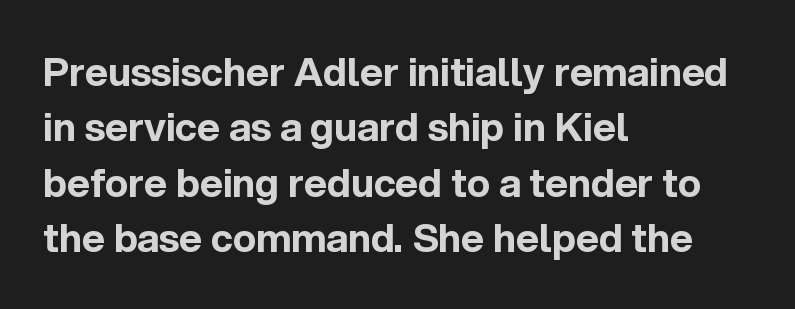
The image shows 39 px bold sans-serif type, upright; set left-aligned, normal line spacing (1.42x), normal letter spacing, not underlined; a medium x-height.
